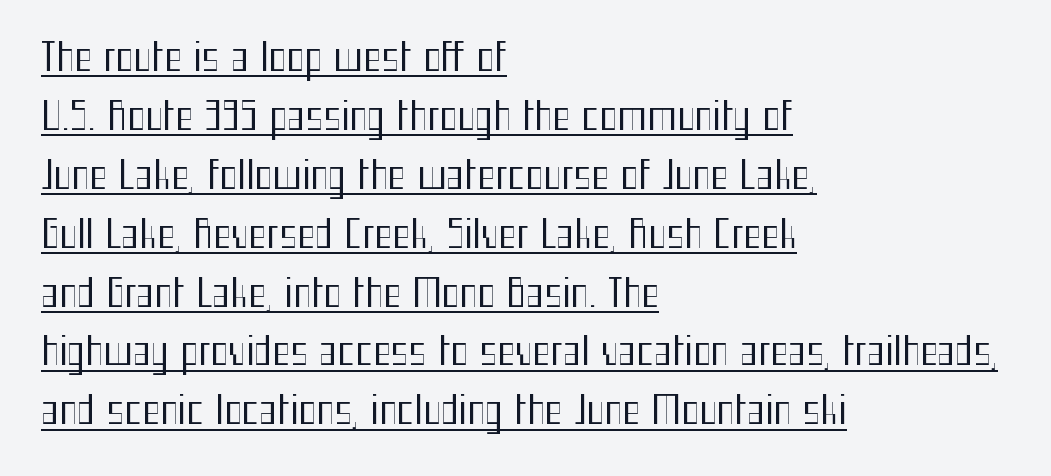
Q: Is the text bold? A: No.
Q: Is the text italic (slanted)? A: No, it is upright.
Q: Is the typeface a serif or a sans-serif typeface? A: Sans-serif.
Q: Is the text underlined? A: Yes.
Q: How is the paragraph aligned? A: Left-aligned.
Q: Is the spacing between letters normal or unusually wide? A: Normal.
Q: Is the spacing between lines tight, normal or loose? A: Normal.
Q: Width (condensed, normal, or wide)? A: Condensed.
Q: Stroke contrast? A: Medium.
Q: x-height? A: Medium.
Q: Monospaced? A: No.
